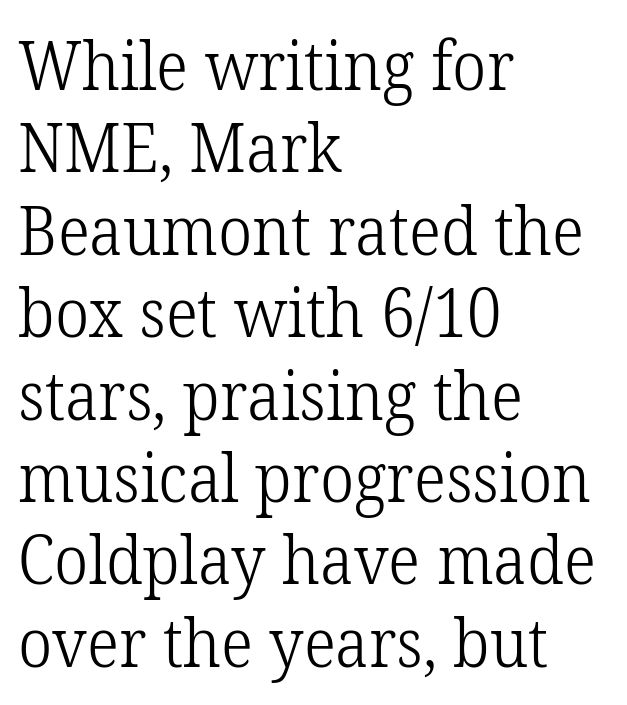
Q: Is the text bold? A: No.
Q: Is the text italic (slanted)? A: No, it is upright.
Q: Is the typeface a serif or a sans-serif typeface? A: Serif.
Q: Is the text underlined? A: No.
Q: How is the paragraph aligned? A: Left-aligned.
Q: Is the spacing between letters normal or unusually wide? A: Normal.
Q: Width (condensed, normal, or wide)? A: Normal.
Q: Stroke contrast? A: Low.
Q: x-height? A: Medium.
Q: Monospaced? A: No.
